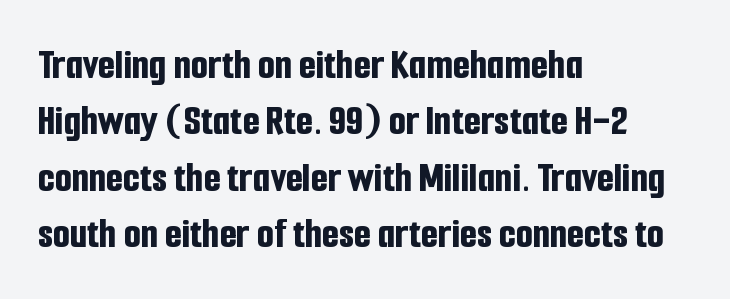
Q: Is the text bold? A: Yes.
Q: Is the text italic (slanted)? A: No, it is upright.
Q: Is the typeface a serif or a sans-serif typeface? A: Sans-serif.
Q: Is the text underlined? A: No.
Q: How is the paragraph aligned? A: Left-aligned.
Q: Is the spacing between letters normal or unusually wide? A: Normal.
Q: Is the spacing between lines tight, normal or loose? A: Normal.
Q: Width (condensed, normal, or wide)? A: Condensed.
Q: Stroke contrast? A: Low.
Q: x-height? A: Medium.
Q: Monospaced? A: No.
